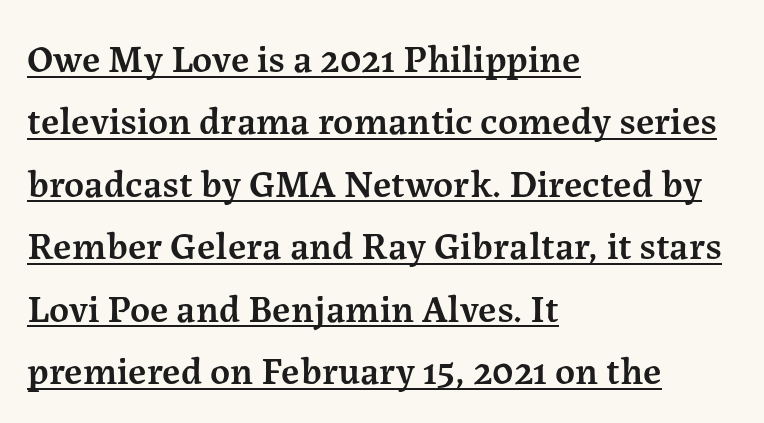
The image shows 39 px semibold serif type, upright; set left-aligned, normal line spacing (1.6x), normal letter spacing, underlined; medium stroke contrast and a medium x-height.
